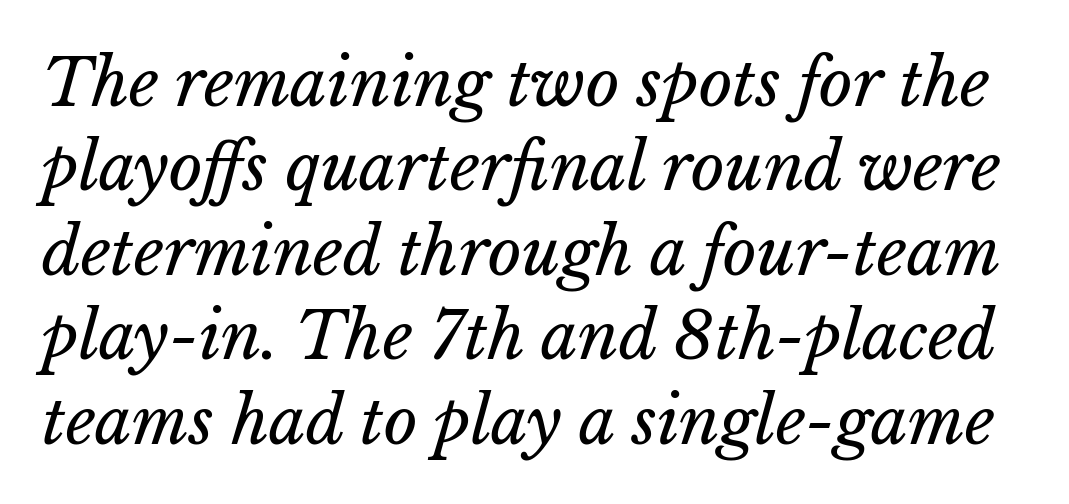
The image shows 65 px regular-weight type; set normal line spacing (1.3x), normal letter spacing, not underlined; low stroke contrast and a medium x-height.
